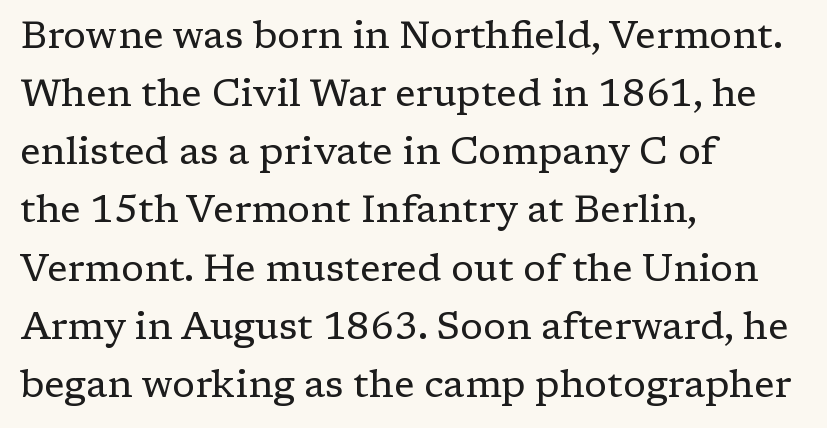
If you drew a ruler down the left edge, every line would touch it. Quick note: not italic, upright. Each row of text sits above clean, open space. You could not count columns in this text — the font is proportionally spaced. A serif font was chosen for this passage.
